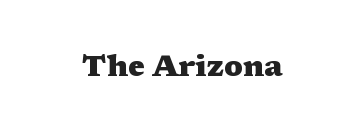
The letters stand straight up with perfectly vertical stems. Bare-footed words on every line. You can tell from the footed stems that serif type was used. Think of a printed novel: that variable character pitch is what you see here.
